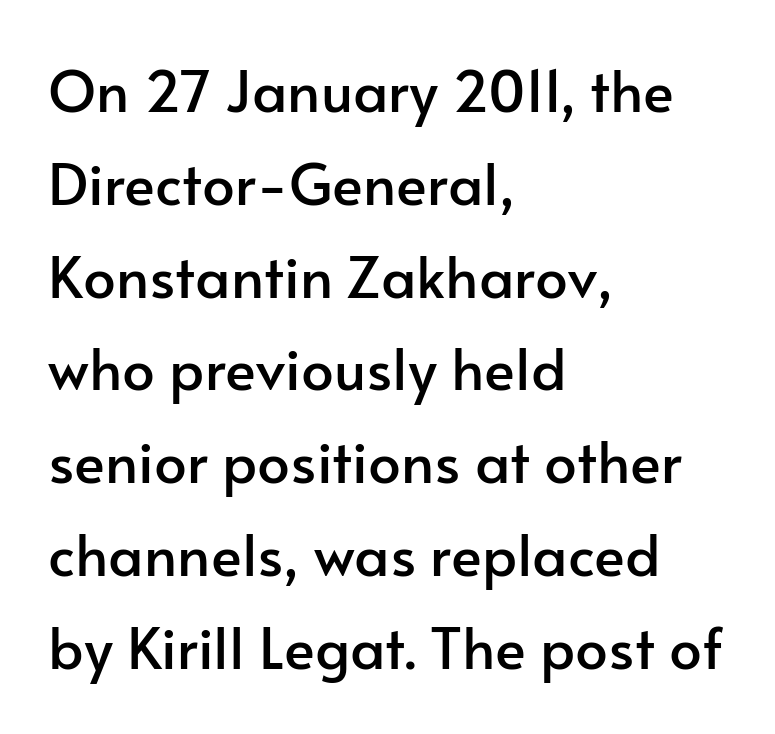
Q: Is the text italic (slanted)? A: No, it is upright.
Q: Is the typeface a serif or a sans-serif typeface? A: Sans-serif.
Q: Is the text underlined? A: No.
Q: How is the paragraph aligned? A: Left-aligned.
Q: Is the spacing between letters normal or unusually wide? A: Normal.
Q: Is the spacing between lines tight, normal or loose? A: Normal.
Q: Width (condensed, normal, or wide)? A: Normal.
Q: Stroke contrast? A: Low.
Q: x-height? A: Small.
Q: Monospaced? A: No.
